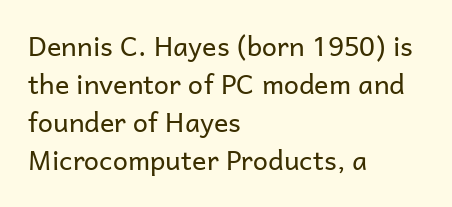
Q: Is the text bold? A: No.
Q: Is the text italic (slanted)? A: No, it is upright.
Q: Is the text underlined? A: No.
Q: How is the paragraph aligned? A: Left-aligned.
Q: Is the spacing between letters normal or unusually wide? A: Normal.
Q: Is the spacing between lines tight, normal or loose? A: Normal.
